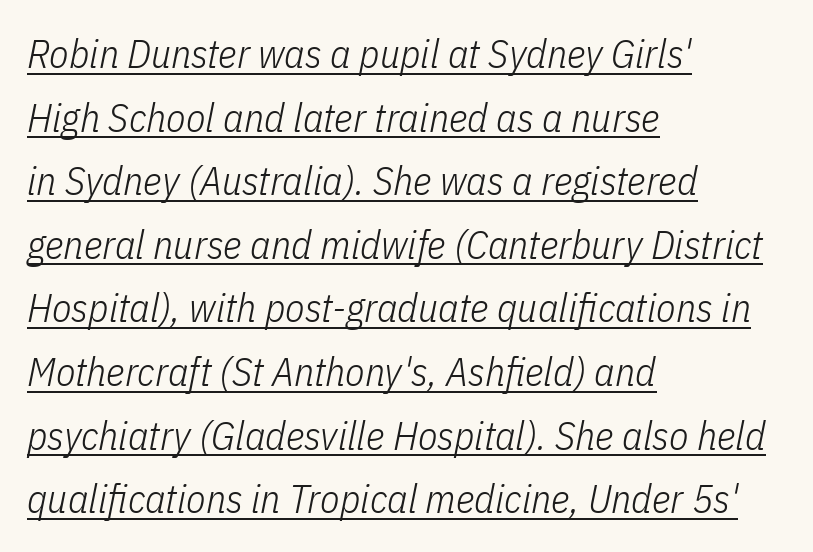
Q: Is the text bold? A: No.
Q: Is the text italic (slanted)? A: Yes, it leans right by about 11 degrees.
Q: Is the text underlined? A: Yes.
Q: How is the paragraph aligned? A: Left-aligned.
Q: Is the spacing between letters normal or unusually wide? A: Normal.
Q: Is the spacing between lines tight, normal or loose? A: Normal.
Q: Width (condensed, normal, or wide)? A: Condensed.
Q: Stroke contrast? A: Low.
Q: x-height? A: Medium.
Q: Monospaced? A: No.
